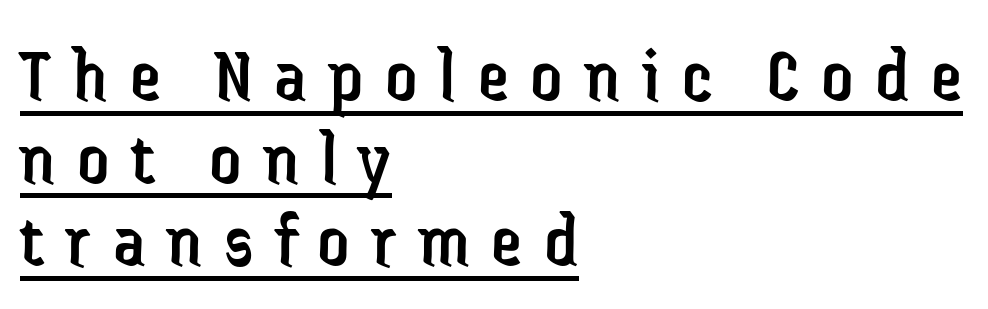
Serifs: no, the terminals of the letterforms are clean. Bold? No — there's no thickening of the strokes. Italic: no, the glyphs are upright roman. The designer dialed line spacing down below the default. Leftover space on each line is placed entirely after the last word.
